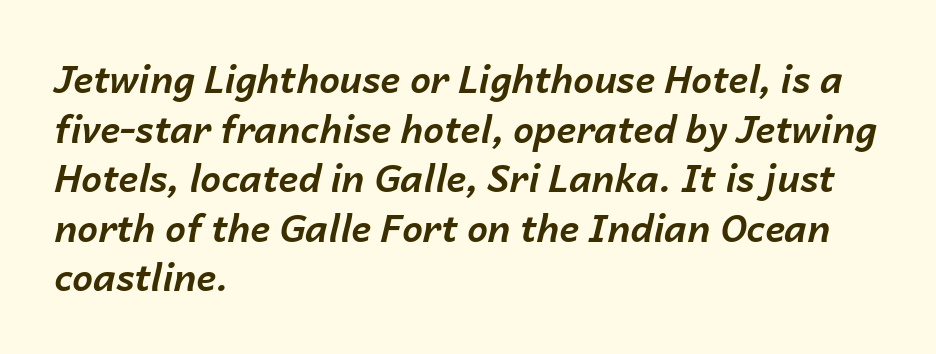
The image shows 37 px bold type, italic (leaning right); set left-aligned, normal line spacing (1.34x), normal letter spacing, not underlined; low stroke contrast and a medium x-height.
